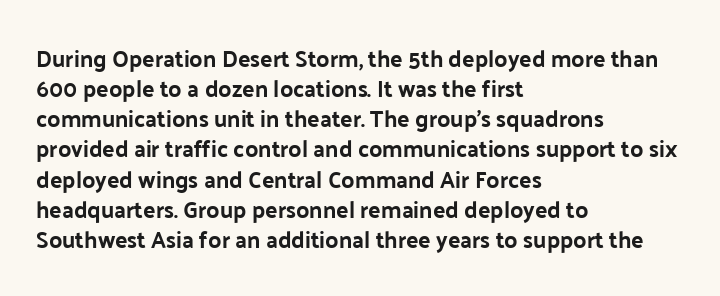
The image shows 23 px text type, upright; set left-aligned, normal line spacing (1.31x), normal letter spacing, not underlined.
